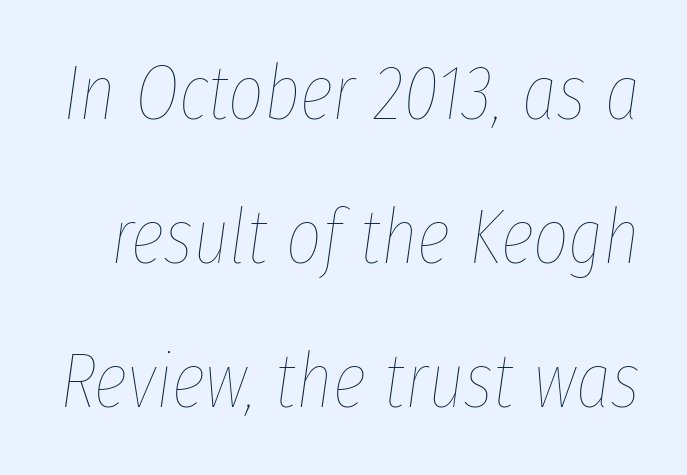
{"italic": "yes", "lean": "right", "slant_degrees": 8, "bold": "no", "weight": "thin", "width": "condensed", "stroke_contrast": "low", "x_height": "medium", "monospaced": "no", "underline": "no", "line_spacing_ratio": 1.87, "letter_spacing": "normal", "letter_spacing_em": 0.0, "glyph_px": 77}
